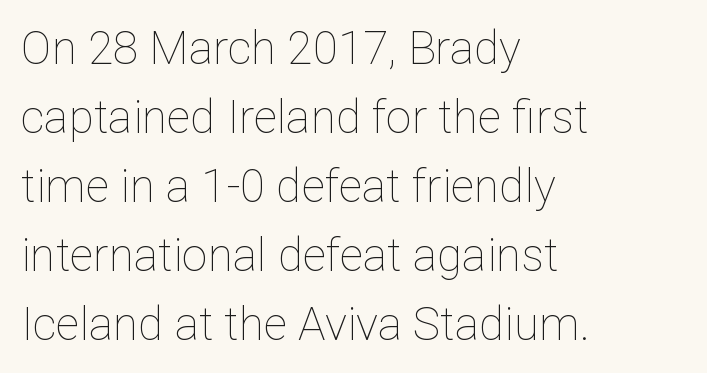
If you drew a line through each stem, it would be perfectly vertical. Spacing verdict: proportional, widths tailored to each character. Characters follow at the spacing the type designer built in. The rendering uses a moderate line-height, typical for paragraphs. No extra ink here — the face is not bold.
